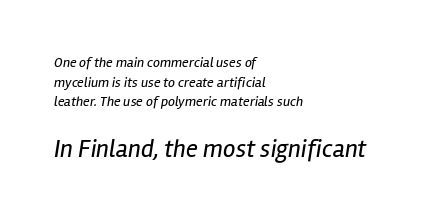
Q: Is the text bold? A: No.
Q: Is the text italic (slanted)? A: Yes, it leans right by about 12 degrees.
Q: Is the text underlined? A: No.
Q: How is the paragraph aligned? A: Left-aligned.
Q: Is the spacing between letters normal or unusually wide? A: Normal.
Q: Is the spacing between lines tight, normal or loose? A: Normal.
Q: Which block of text is set in a larger size, the first (top) or the second (bottom)? A: The second (bottom) one.
